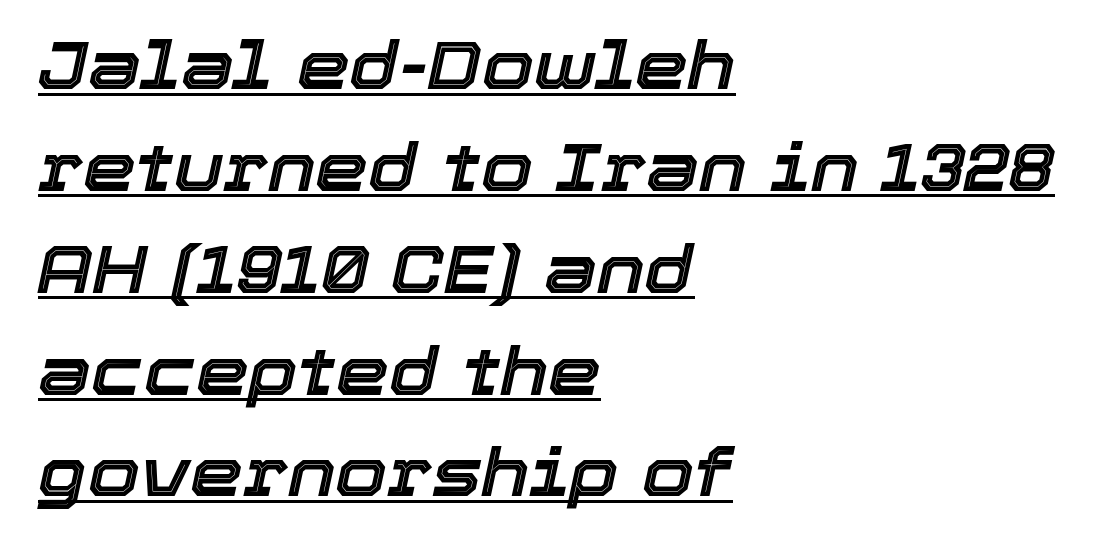
Q: Is the text italic (slanted)? A: Yes, it leans right by about 12 degrees.
Q: Is the text underlined? A: Yes.
Q: How is the paragraph aligned? A: Left-aligned.
Q: Is the spacing between letters normal or unusually wide? A: Normal.
Q: Is the spacing between lines tight, normal or loose? A: Normal.
Q: Width (condensed, normal, or wide)? A: Normal.
Q: x-height? A: Medium.
Q: Monospaced? A: No.
